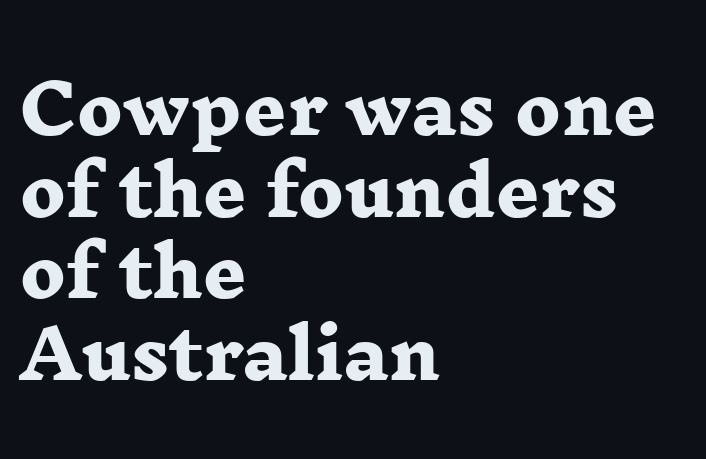
Q: Is the text bold? A: Yes.
Q: Is the typeface a serif or a sans-serif typeface? A: Serif.
Q: Is the text underlined? A: No.
Q: How is the paragraph aligned? A: Left-aligned.
Q: Is the spacing between letters normal or unusually wide? A: Normal.
Q: Width (condensed, normal, or wide)? A: Wide.
Q: Stroke contrast? A: Low.
Q: x-height? A: Medium.
Q: Monospaced? A: No.
